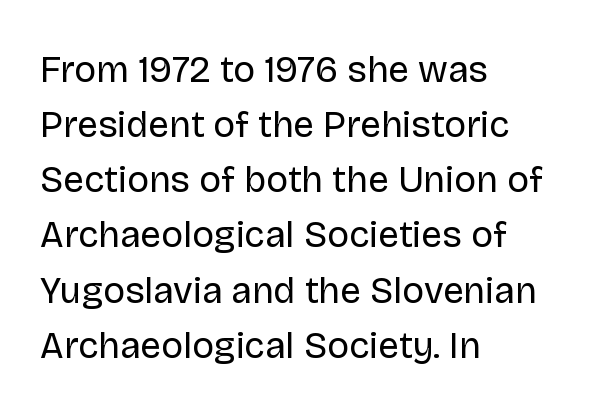
Q: Is the text bold? A: No.
Q: Is the text italic (slanted)? A: No, it is upright.
Q: Is the typeface a serif or a sans-serif typeface? A: Sans-serif.
Q: Is the text underlined? A: No.
Q: How is the paragraph aligned? A: Left-aligned.
Q: Is the spacing between letters normal or unusually wide? A: Normal.
Q: Is the spacing between lines tight, normal or loose? A: Normal.
Q: Width (condensed, normal, or wide)? A: Normal.
Q: Stroke contrast? A: Low.
Q: x-height? A: Large.
Q: Monospaced? A: No.
